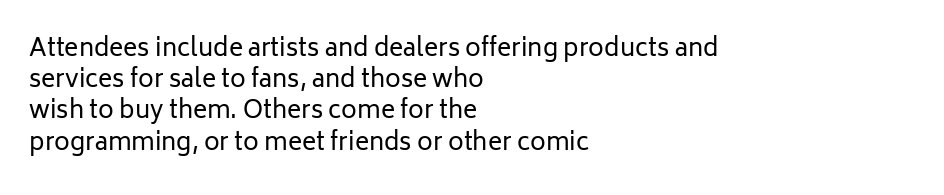
The image shows 24 px text type, upright; set left-aligned, normal line spacing (1.3x), normal letter spacing, not underlined.
